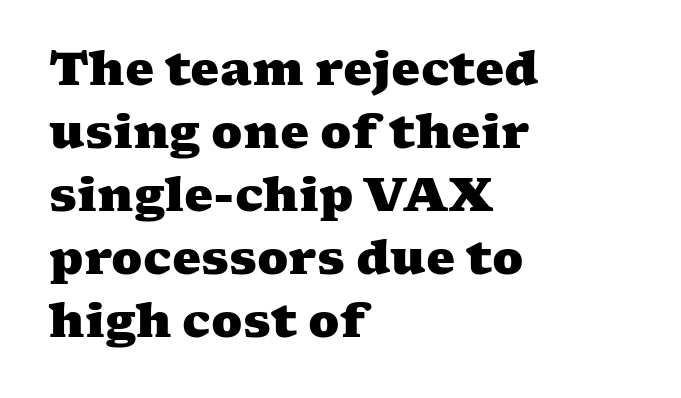
Q: Is the text bold? A: Yes.
Q: Is the typeface a serif or a sans-serif typeface? A: Serif.
Q: Is the text underlined? A: No.
Q: How is the paragraph aligned? A: Left-aligned.
Q: Is the spacing between letters normal or unusually wide? A: Normal.
Q: Is the spacing between lines tight, normal or loose? A: Normal.
Q: Width (condensed, normal, or wide)? A: Wide.
Q: Stroke contrast? A: Medium.
Q: x-height? A: Medium.
Q: Monospaced? A: No.
